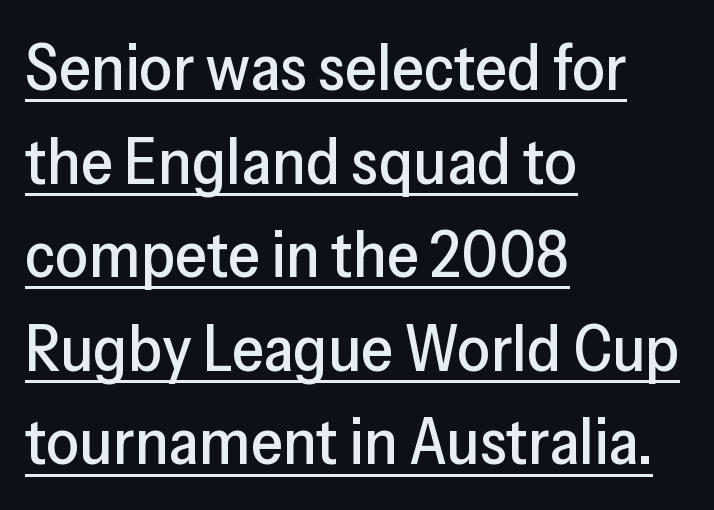
{"serif": "no", "italic": "no", "width": "normal", "stroke_contrast": "low", "x_height": "medium", "monospaced": "no", "underline": "yes", "align": "left", "line_spacing": "normal", "line_spacing_ratio": 1.44, "letter_spacing": "normal", "letter_spacing_em": 0.0, "glyph_px": 65}
